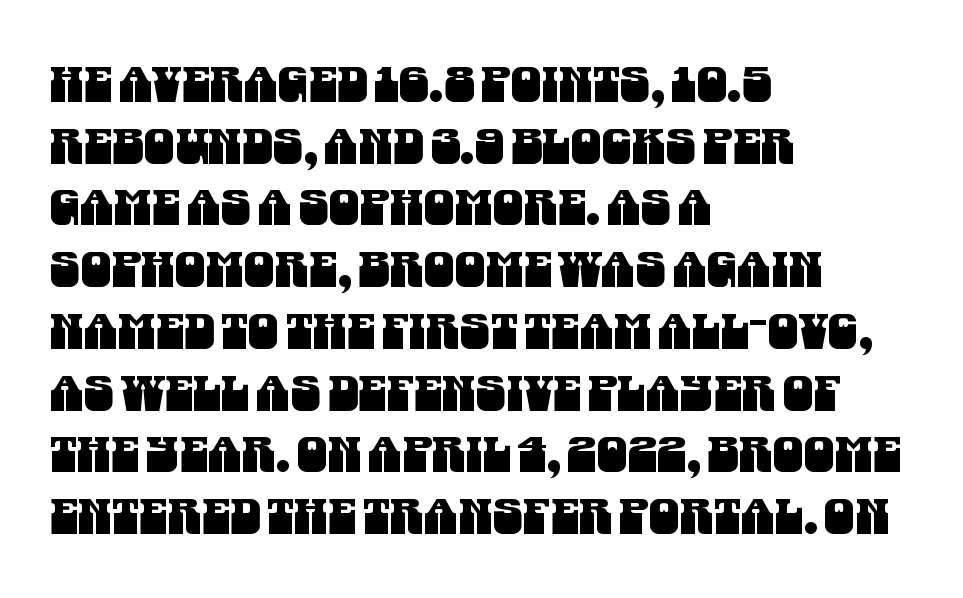
Q: Is the typeface a serif or a sans-serif typeface? A: Sans-serif.
Q: Is the text underlined? A: No.
Q: How is the paragraph aligned? A: Left-aligned.
Q: Is the spacing between letters normal or unusually wide? A: Normal.
Q: Is the spacing between lines tight, normal or loose? A: Normal.
Q: Width (condensed, normal, or wide)? A: Condensed.
Q: Stroke contrast? A: Medium.
Q: x-height? A: Large.
Q: Monospaced? A: No.
